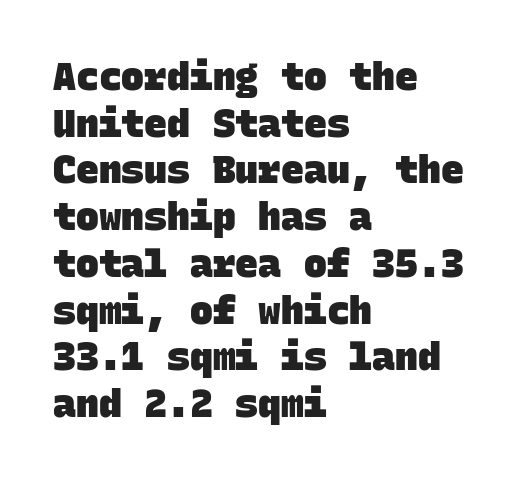
Every row of glyphs begins at an identical x-position on the left. Classification — sans serif. This rendering leaves character spacing at its baseline value. How heavy is the stroke? Heavy — this is a bold. Looks like terminal output: every glyph gets an equal slot. Just letters on the line, the space beneath them empty.
